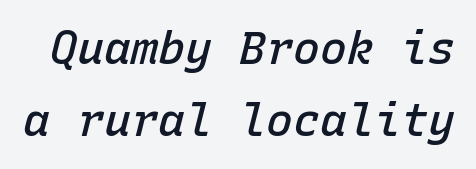
Short note: letters normally spaced. Think of a typewriter: that constant character pitch is what you see here. The baseline area is clear. Designer's note — italics engaged. Regular leading.
